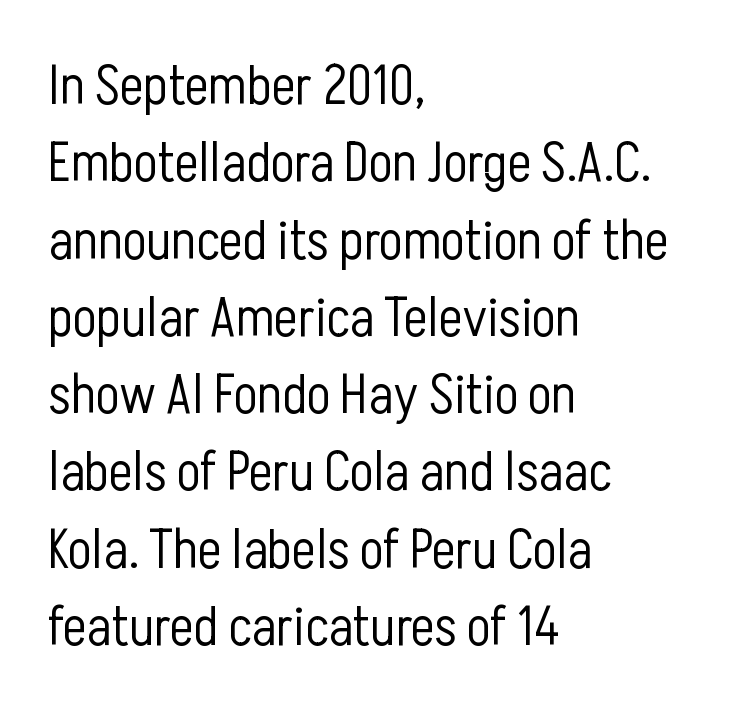
Classification — sans serif. Varying glyph widths throughout — classic text-font behaviour. This is roman type, the default non-slanted kind. No extra ink here — the face is not bold. If you measured baseline to baseline, you'd find a middling distance.
